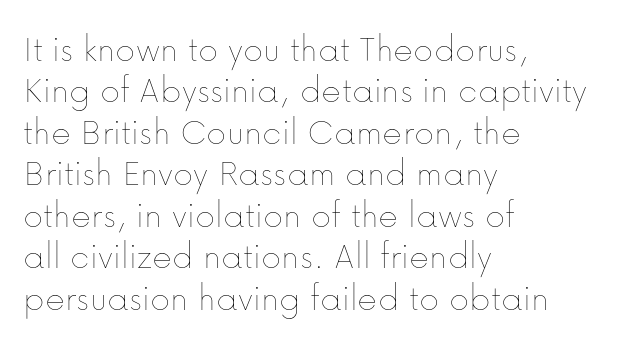
The image shows 38 px thin type, upright; set left-aligned, tight line spacing (1.09x), normal letter spacing, not underlined; low stroke contrast and a medium x-height.
